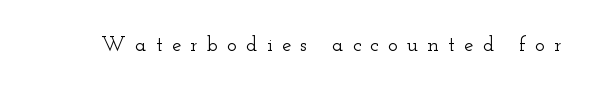
The image shows 21 px text type, upright; set unusually wide letter spacing (+0.44 em), not underlined.
